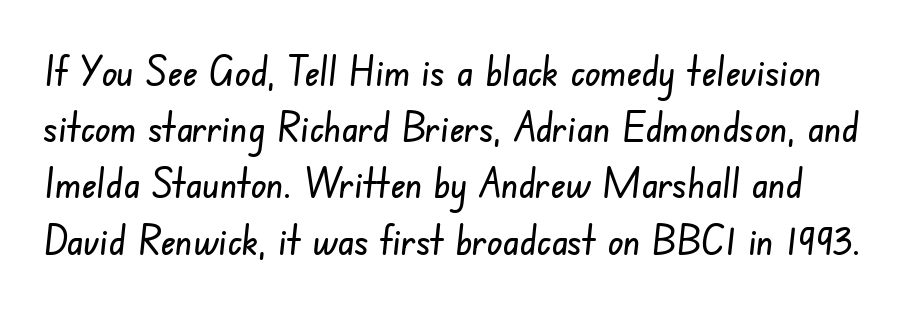
Q: Is the typeface a serif or a sans-serif typeface? A: Sans-serif.
Q: Is the text underlined? A: No.
Q: Is the spacing between letters normal or unusually wide? A: Normal.
Q: Is the spacing between lines tight, normal or loose? A: Normal.
Q: Width (condensed, normal, or wide)? A: Condensed.
Q: Stroke contrast? A: Low.
Q: x-height? A: Small.
Q: Monospaced? A: No.
